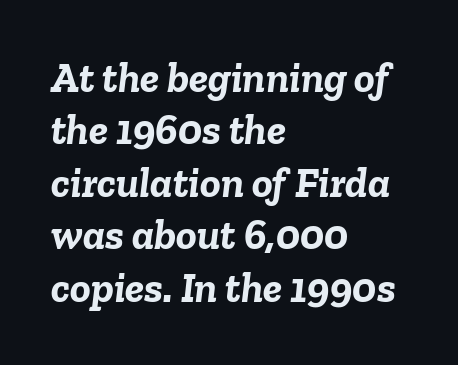
{"italic": "yes", "lean": "right", "slant_degrees": 6, "bold": "yes", "weight": "semibold", "width": "normal", "stroke_contrast": "low", "x_height": "medium", "monospaced": "no", "underline": "no", "align": "left", "line_spacing_ratio": 1.22, "letter_spacing": "normal", "letter_spacing_em": 0.0, "glyph_px": 43}
